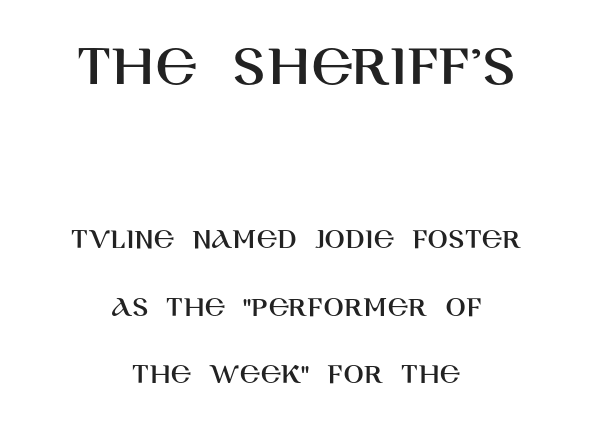
{"serif": "no", "italic": "no", "width": "normal", "stroke_contrast": "high", "x_height": "large", "monospaced": "no", "underline": "no", "align": "center", "line_spacing": "loose", "line_spacing_ratio": 2.25, "letter_spacing": "normal", "letter_spacing_em": 0.0, "larger_block": "first", "size_ratio": 2.03, "glyph_px": 61}
